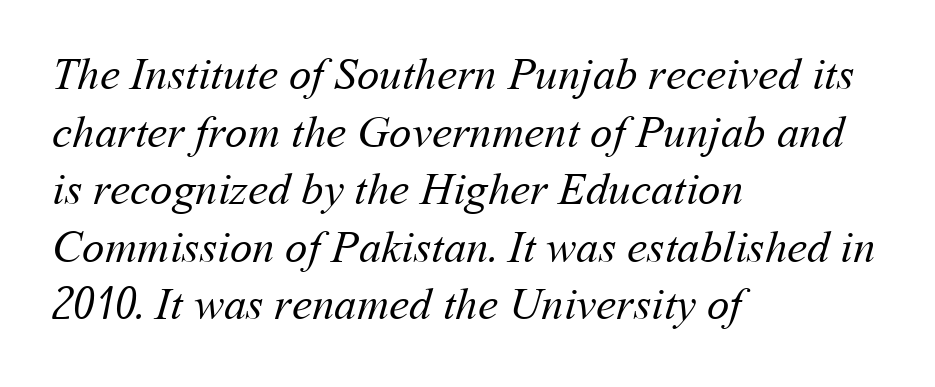
{"bold": "no", "weight": "regular", "width": "normal", "stroke_contrast": "medium", "x_height": "medium", "monospaced": "no", "underline": "no", "align": "left", "line_spacing": "normal", "line_spacing_ratio": 1.28, "letter_spacing": "normal", "letter_spacing_em": 0.0, "glyph_px": 45}
